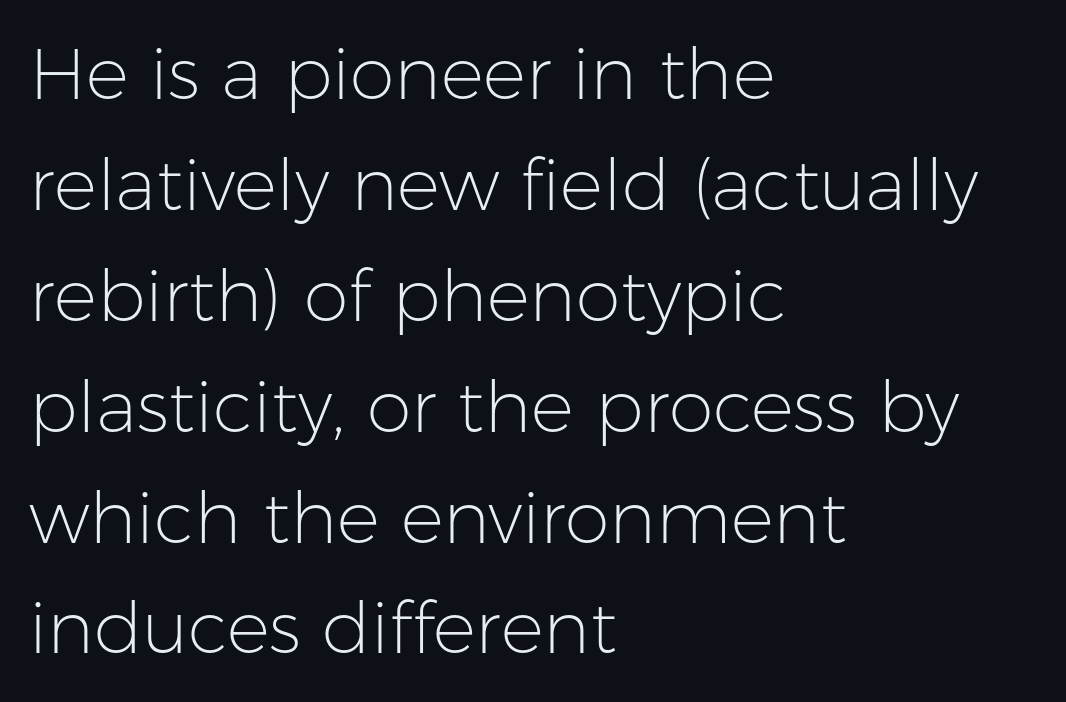
Anything drawn beneath the words? Only blank space. Visually the block forms a straight wall on the left and a jagged coastline on the right. Note: no serifs on the glyphs. The font sits on the lighter half of the weight spectrum, regular included. There is no visible air inserted between adjacent glyphs.
